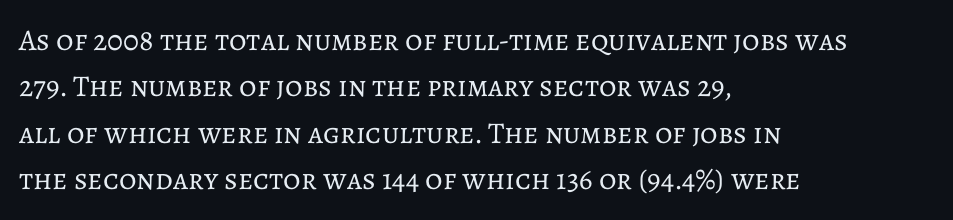
The image shows 30 px regular-weight type, upright; set left-aligned, normal line spacing (1.55x), normal letter spacing, not underlined; low stroke contrast and a medium x-height.
